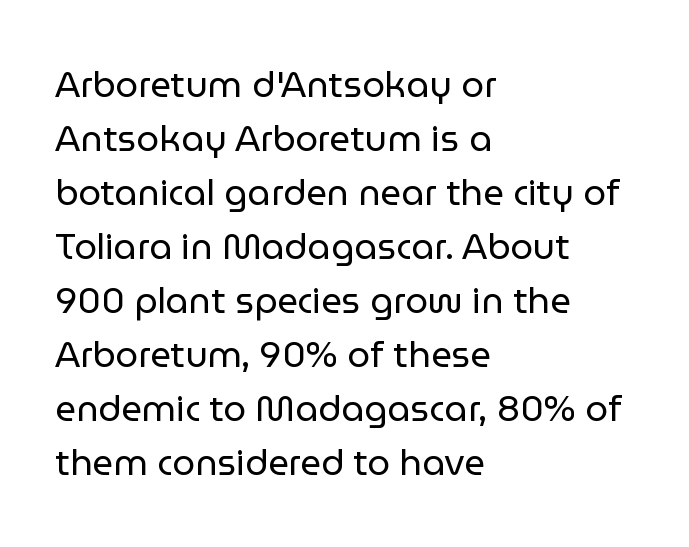
The image shows 36 px regular-weight sans-serif type, upright; set left-aligned, normal line spacing (1.5x), normal letter spacing, not underlined; low stroke contrast and a medium x-height.
